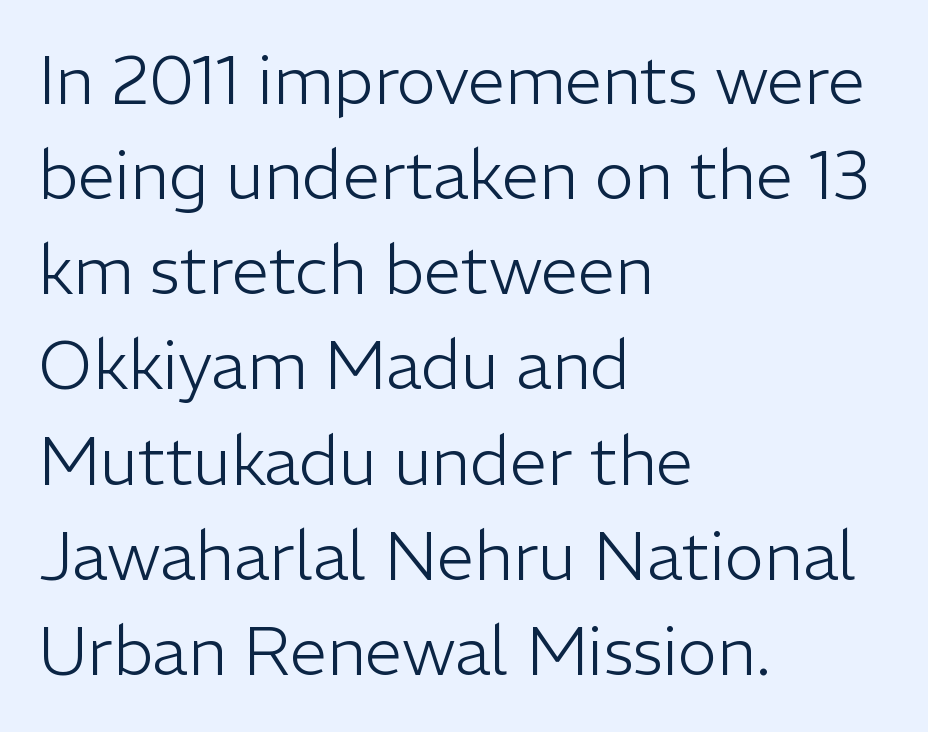
Q: Is the text bold? A: No.
Q: Is the text italic (slanted)? A: No, it is upright.
Q: Is the typeface a serif or a sans-serif typeface? A: Sans-serif.
Q: Is the text underlined? A: No.
Q: How is the paragraph aligned? A: Left-aligned.
Q: Is the spacing between letters normal or unusually wide? A: Normal.
Q: Is the spacing between lines tight, normal or loose? A: Normal.
Q: Width (condensed, normal, or wide)? A: Normal.
Q: Stroke contrast? A: Low.
Q: x-height? A: Medium.
Q: Monospaced? A: No.
